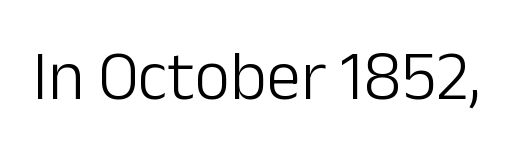
Q: Is the text bold? A: No.
Q: Is the text italic (slanted)? A: No, it is upright.
Q: Is the typeface a serif or a sans-serif typeface? A: Sans-serif.
Q: Is the text underlined? A: No.
Q: Is the spacing between letters normal or unusually wide? A: Normal.
Q: Width (condensed, normal, or wide)? A: Normal.
Q: Stroke contrast? A: Low.
Q: x-height? A: Medium.
Q: Monospaced? A: No.
